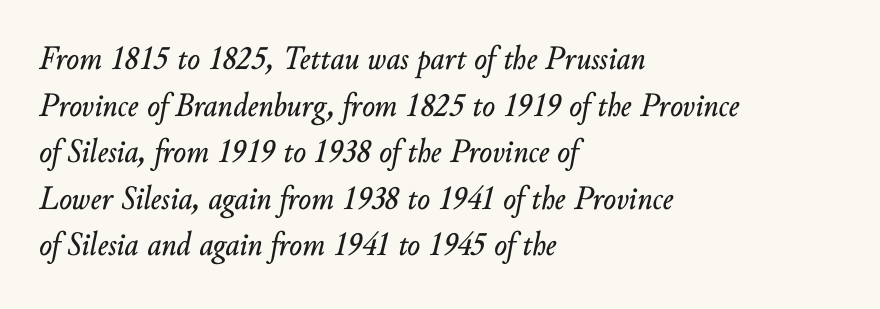
The image shows 34 px text type, italic (leaning right); set left-aligned, normal line spacing (1.37x), normal letter spacing, not underlined; low stroke contrast and a small x-height.
